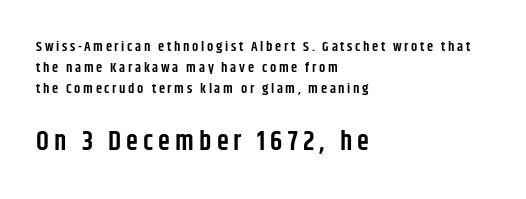
The image shows 27 px text type, upright; set left-aligned, normal line spacing (1.5x), not underlined; the second (bottom) block is 1.93x larger.
